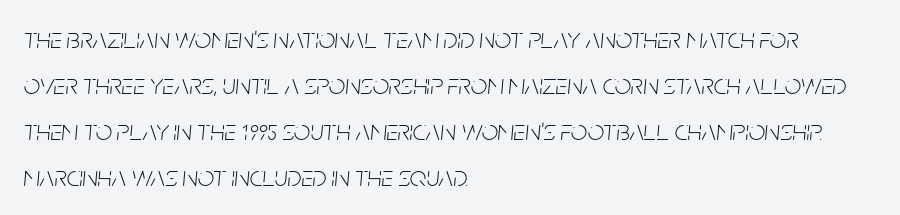
{"italic": "yes", "lean": "right", "slant_degrees": 5, "bold": "no", "weight": "light", "width": "condensed", "stroke_contrast": "low", "x_height": "large", "monospaced": "no", "underline": "no", "align": "left", "line_spacing": "normal", "line_spacing_ratio": 1.59, "letter_spacing": "normal", "letter_spacing_em": 0.0, "glyph_px": 29}
